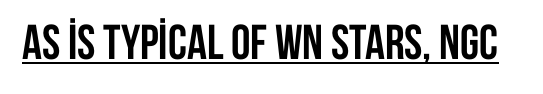
You could not count columns in this text — the font is proportionally spaced. These lines were composed using upright roman letters. This rendering employs a face without finishing strokes, i.e., a sans-serif. Default kerning and tracking; the words read as compact shapes. Strokes here are thick enough to call this a true bold.
